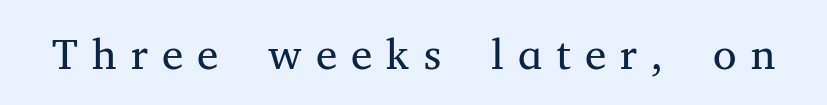
Q: Is the text bold? A: No.
Q: Is the text italic (slanted)? A: No, it is upright.
Q: Is the typeface a serif or a sans-serif typeface? A: Serif.
Q: Is the text underlined? A: No.
Q: Is the spacing between letters normal or unusually wide? A: Unusually wide.
Q: Width (condensed, normal, or wide)? A: Normal.
Q: Stroke contrast? A: Medium.
Q: x-height? A: Medium.
Q: Monospaced? A: No.
